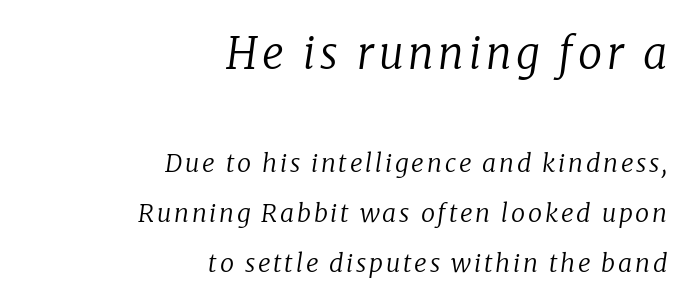
Q: Is the text bold? A: No.
Q: Is the text italic (slanted)? A: Yes, it leans right by about 8 degrees.
Q: Is the typeface a serif or a sans-serif typeface? A: Serif.
Q: Is the text underlined? A: No.
Q: How is the paragraph aligned? A: Right-aligned.
Q: Is the spacing between lines tight, normal or loose? A: Loose.
Q: Which block of text is set in a larger size, the first (top) or the second (bottom)? A: The first (top) one.
Q: Width (condensed, normal, or wide)? A: Normal.
Q: Stroke contrast? A: Low.
Q: x-height? A: Medium.
Q: Monospaced? A: No.
